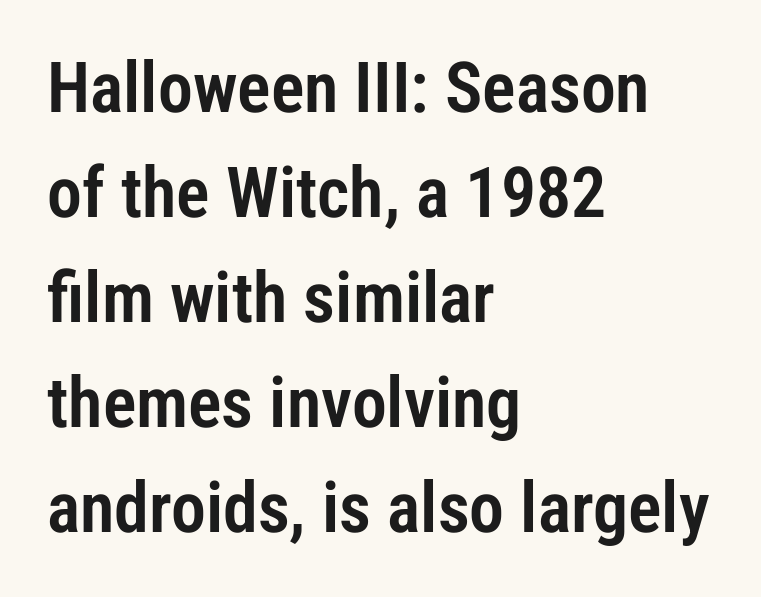
The image shows 70 px condensed sans-serif type, upright; set left-aligned, normal line spacing (1.5x), normal letter spacing, not underlined; low stroke contrast and a medium x-height.
